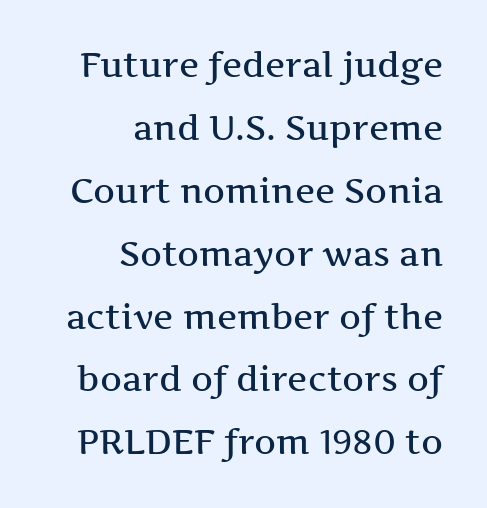
The image shows 34 px wide serif type, upright; set right-aligned, line spacing 1.85x, normal letter spacing, not underlined; medium stroke contrast and a medium x-height.
